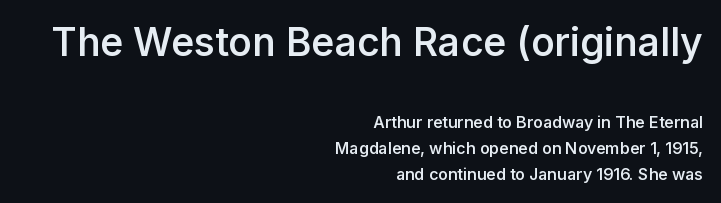
Strokes here are thickened, but only to semibold level. Does the leading feel generous? No, just average. A flush-right, rag-left setting is used for this passage. Type without underlining. Between these two stacked blocks, the higher one wins on size. The gaps between neighbouring characters are ordinary and unremarkable.
